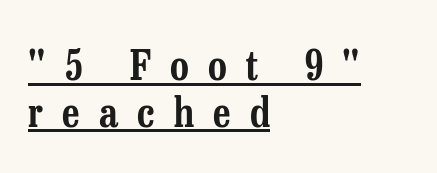
The block of text is dense from top to bottom, with scant space between rows. If you drew a ruler down the left edge, every line would touch it. You can tell it's not italic because the verticals are truly vertical. The rendering shows small feet on the letterforms — a serif design. Beneath each row of characters lies a ruled line.
